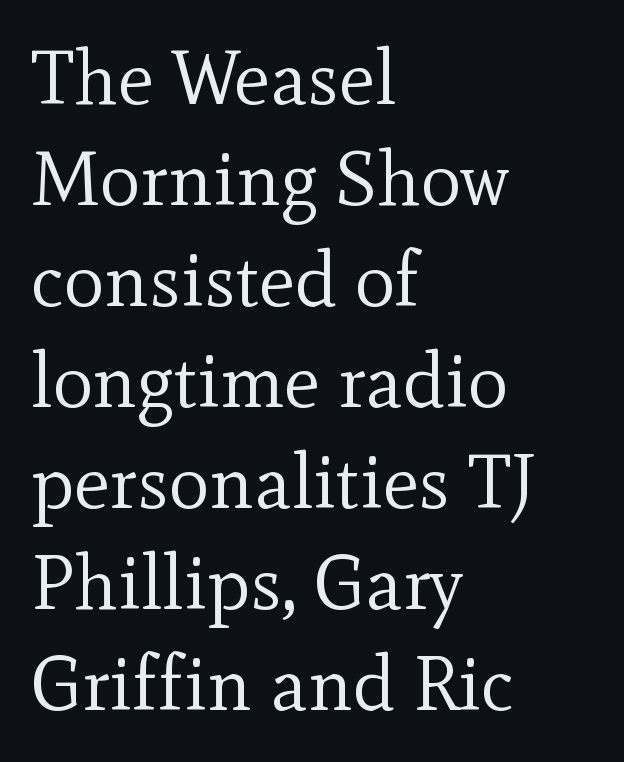
{"serif": "yes", "italic": "no", "bold": "no", "weight": "regular", "width": "normal", "x_height": "small", "monospaced": "no", "underline": "no", "align": "left", "line_spacing": "normal", "line_spacing_ratio": 1.33, "letter_spacing": "normal", "letter_spacing_em": 0.0, "glyph_px": 76}
